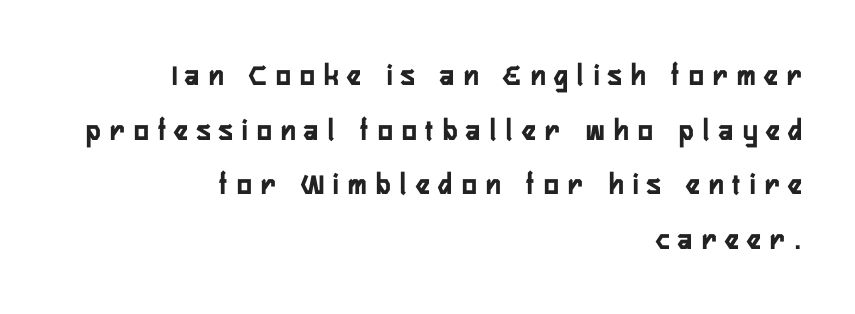
{"serif": "no", "italic": "no", "width": "condensed", "stroke_contrast": "low", "x_height": "medium", "monospaced": "no", "underline": "no", "align": "right", "line_spacing_ratio": 1.76, "letter_spacing": "wide", "letter_spacing_em": 0.3, "glyph_px": 31}
